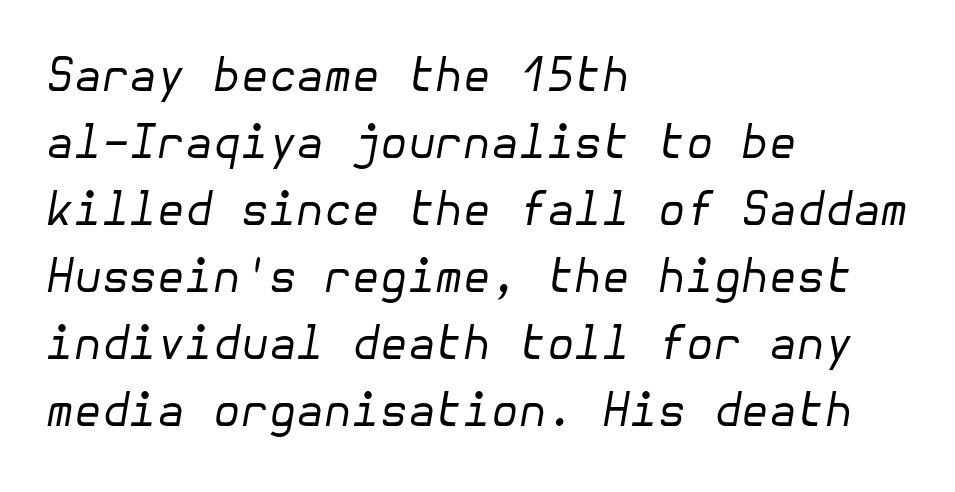
The image shows 45 px regular-weight type, italic (leaning right); set left-aligned, normal line spacing (1.49x), normal letter spacing, not underlined; low stroke contrast and a medium x-height.
